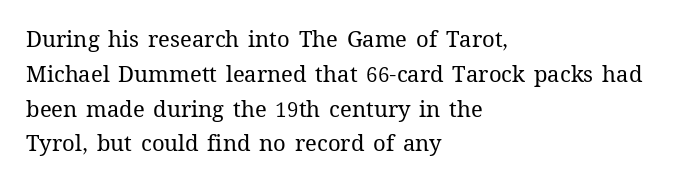
Q: Is the text bold? A: No.
Q: Is the text italic (slanted)? A: No, it is upright.
Q: Is the text underlined? A: No.
Q: How is the paragraph aligned? A: Left-aligned.
Q: Is the spacing between letters normal or unusually wide? A: Normal.
Q: Is the spacing between lines tight, normal or loose? A: Normal.
